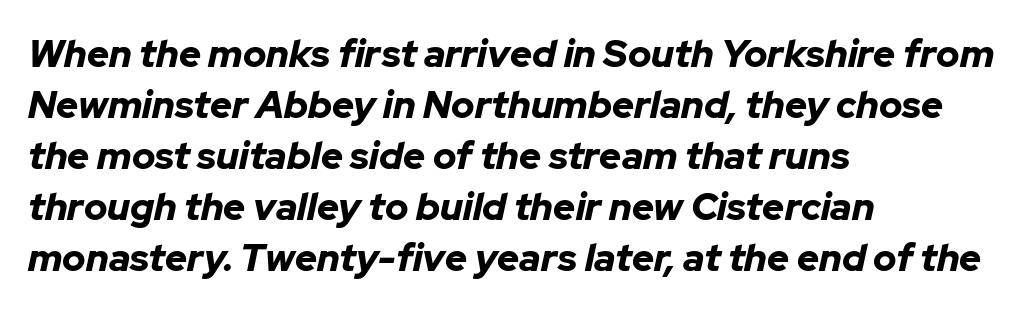
Here the designer chose a conventional face with non-uniform glyph widths. The text carries the slant typical of an italic or oblique font. If you measured baseline to baseline, you'd find a middling distance. A classic flush-left, rag-right setting is used for this passage. Look at the tracking — it's just the regular setting, nothing added. The font is running at its bold setting.
